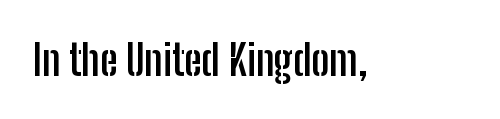
Descender tails drop into unmarked territory. The glyphs have the mass of a bold cut. Spacing between characters is what you'd get straight out of the box. Ordinary non-slanted type is in use.
